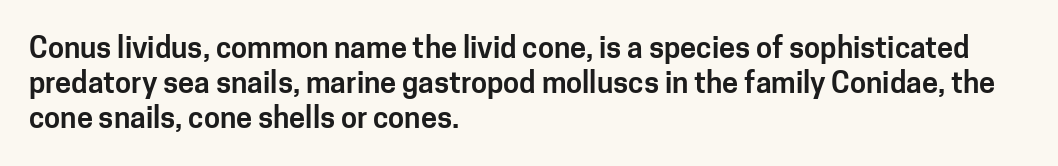
Q: Is the text italic (slanted)? A: No, it is upright.
Q: Is the typeface a serif or a sans-serif typeface? A: Sans-serif.
Q: Is the text underlined? A: No.
Q: How is the paragraph aligned? A: Left-aligned.
Q: Is the spacing between letters normal or unusually wide? A: Normal.
Q: Width (condensed, normal, or wide)? A: Normal.
Q: Stroke contrast? A: Low.
Q: x-height? A: Medium.
Q: Monospaced? A: No.
